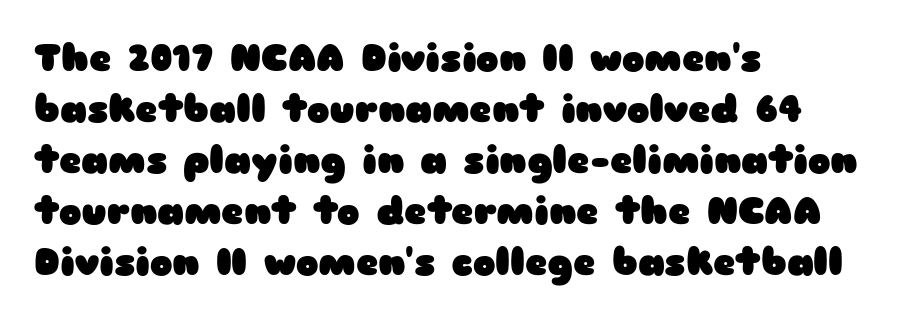
{"serif": "no", "italic": "no", "bold": "yes", "weight": "heavy", "width": "wide", "stroke_contrast": "low", "x_height": "medium", "monospaced": "no", "underline": "no", "align": "left", "line_spacing": "normal", "line_spacing_ratio": 1.34, "letter_spacing": "normal", "letter_spacing_em": 0.0, "glyph_px": 38}
